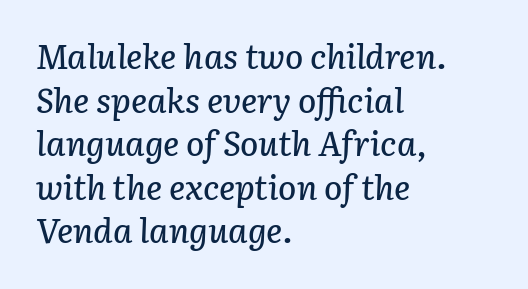
The type is set solid horizontally, with unmodified tracking. Plain, unruled lines of type. Every row of glyphs begins at an identical x-position on the left. Whoever set this chose a conventional vertical rhythm. These lines are rendered in a variable-pitch font.
